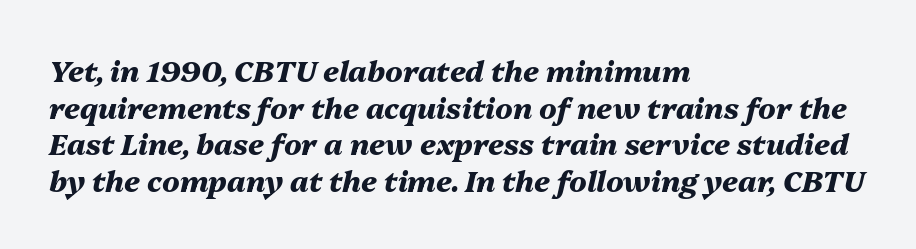
The image shows 29 px heavy type, italic (leaning right); set left-aligned, normal line spacing (1.26x), normal letter spacing, not underlined; medium stroke contrast and a medium x-height.
